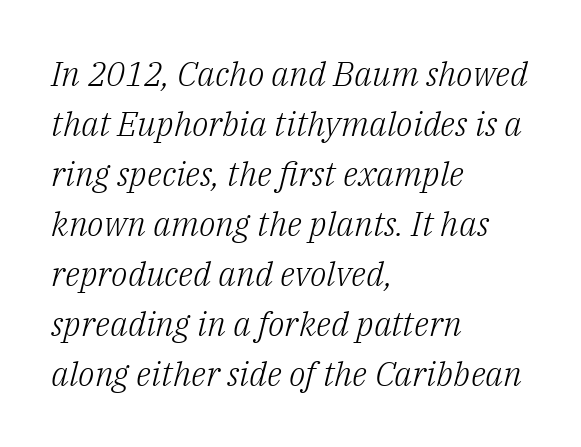
The image shows 34 px light serif type, italic (leaning right); set left-aligned, normal line spacing (1.47x), normal letter spacing, not underlined; low stroke contrast and a medium x-height.
